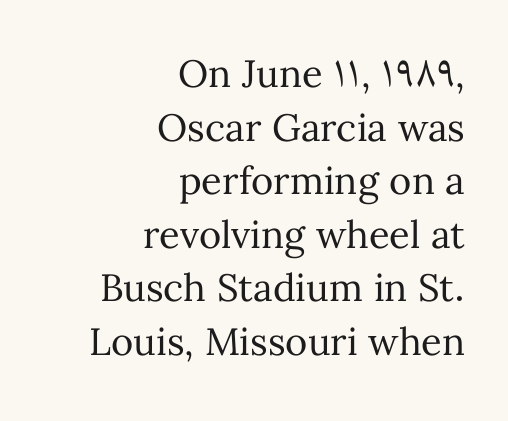
Q: Is the text bold? A: No.
Q: Is the text italic (slanted)? A: No, it is upright.
Q: Is the text underlined? A: No.
Q: How is the paragraph aligned? A: Right-aligned.
Q: Is the spacing between letters normal or unusually wide? A: Normal.
Q: Is the spacing between lines tight, normal or loose? A: Normal.
Q: Width (condensed, normal, or wide)? A: Normal.
Q: Stroke contrast? A: Medium.
Q: x-height? A: Medium.
Q: Monospaced? A: No.
